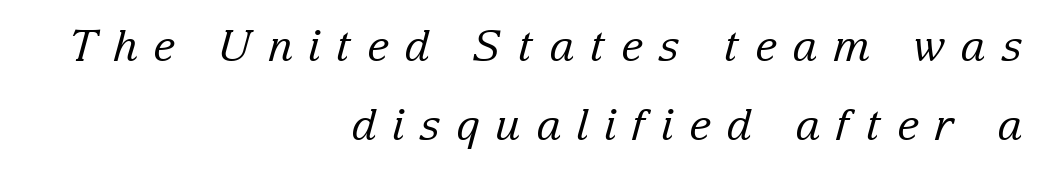
Does the copy run flush right? Yes — the right margin is perfectly even. The letters look calm and open, with moderate or lighter stems. You can tell it's italic because the verticals aren't actually vertical. Students, note that the glyphs here are deliberately spaced far apart. Letters rest on an invisible, unmarked baseline.
